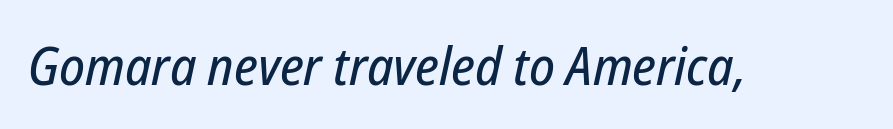
{"italic": "yes", "lean": "right", "slant_degrees": 12, "width": "condensed", "stroke_contrast": "low", "x_height": "medium", "monospaced": "no", "underline": "no", "letter_spacing": "normal", "letter_spacing_em": 0.0, "glyph_px": 53}
